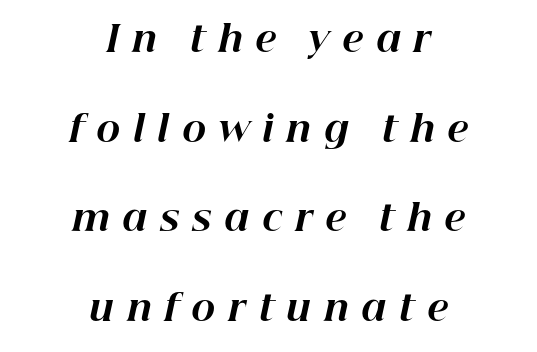
{"italic": "yes", "lean": "right", "slant_degrees": 12, "bold": "yes", "weight": "bold", "width": "normal", "stroke_contrast": "high", "x_height": "medium", "monospaced": "no", "underline": "no", "align": "center", "line_spacing": "loose", "line_spacing_ratio": 2.49, "letter_spacing": "wide", "letter_spacing_em": 0.35, "glyph_px": 36}
